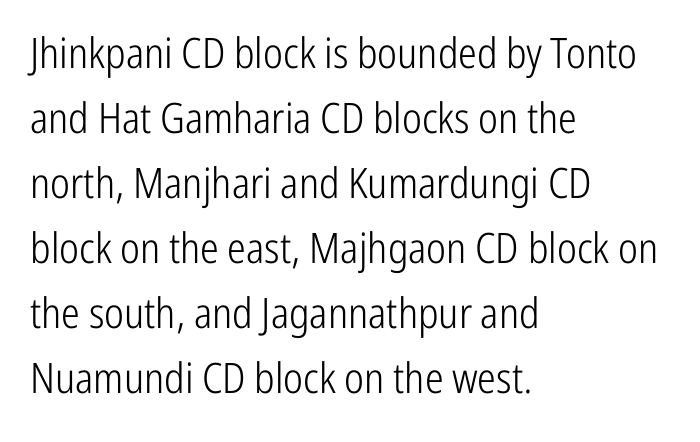
Q: Is the text bold? A: No.
Q: Is the text italic (slanted)? A: No, it is upright.
Q: Is the typeface a serif or a sans-serif typeface? A: Sans-serif.
Q: Is the text underlined? A: No.
Q: How is the paragraph aligned? A: Left-aligned.
Q: Is the spacing between letters normal or unusually wide? A: Normal.
Q: Is the spacing between lines tight, normal or loose? A: Normal.
Q: Width (condensed, normal, or wide)? A: Condensed.
Q: Stroke contrast? A: Low.
Q: x-height? A: Medium.
Q: Monospaced? A: No.
